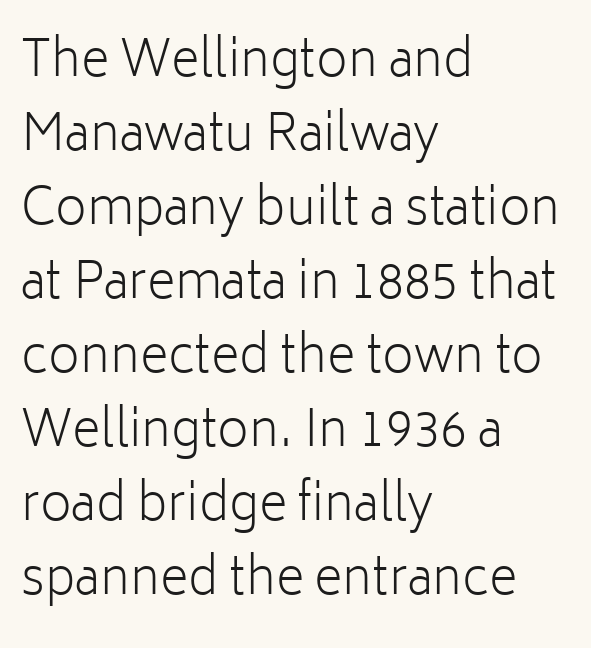
Q: Is the text bold? A: No.
Q: Is the text italic (slanted)? A: No, it is upright.
Q: Is the typeface a serif or a sans-serif typeface? A: Sans-serif.
Q: Is the text underlined? A: No.
Q: How is the paragraph aligned? A: Left-aligned.
Q: Is the spacing between letters normal or unusually wide? A: Normal.
Q: Is the spacing between lines tight, normal or loose? A: Normal.
Q: Width (condensed, normal, or wide)? A: Normal.
Q: Stroke contrast? A: Low.
Q: x-height? A: Medium.
Q: Monospaced? A: No.
